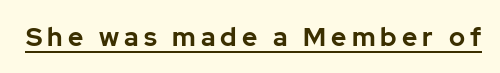
The image shows 26 px bold type, upright; set unusually wide letter spacing (+0.2 em), underlined.
